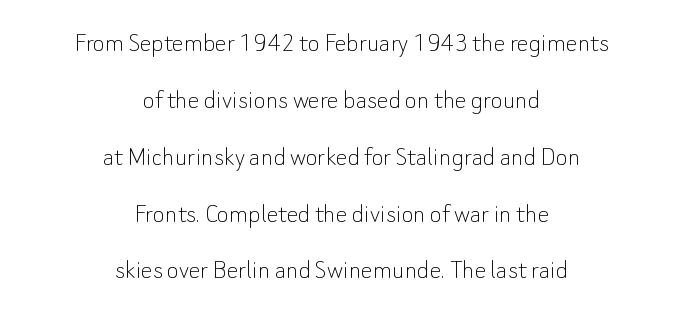
The image shows 29 px thin sans-serif type, upright; set centered, loose line spacing (1.96x), normal letter spacing, not underlined; low stroke contrast and a small x-height.
